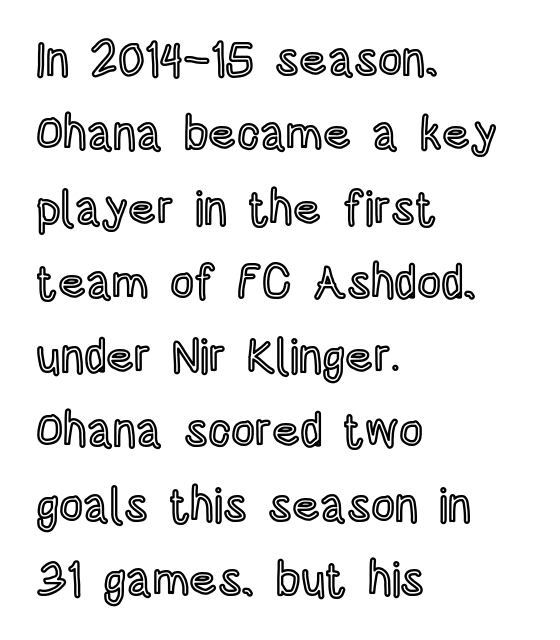
{"italic": "no", "width": "condensed", "x_height": "large", "monospaced": "no", "underline": "no", "align": "left", "line_spacing": "normal", "line_spacing_ratio": 1.58, "letter_spacing": "normal", "letter_spacing_em": 0.0, "glyph_px": 47}
